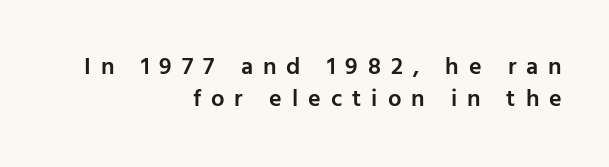
Q: Is the text bold? A: Semi-bold.
Q: Is the text italic (slanted)? A: No, it is upright.
Q: Is the text underlined? A: No.
Q: How is the paragraph aligned? A: Right-aligned.
Q: Is the spacing between letters normal or unusually wide? A: Unusually wide.
Q: Is the spacing between lines tight, normal or loose? A: Normal.
